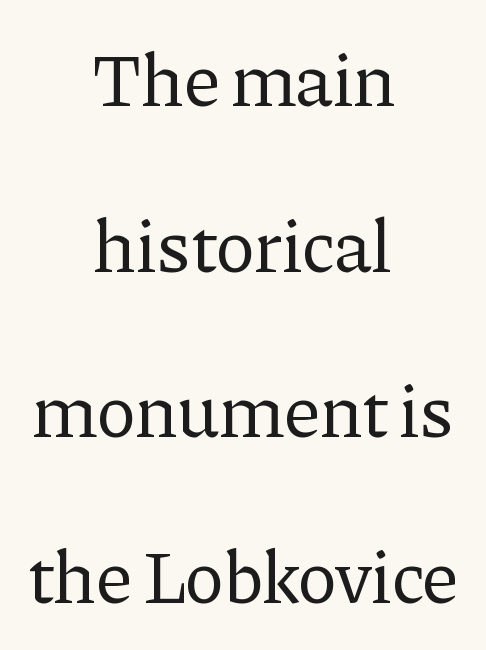
Q: Is the text bold? A: No.
Q: Is the text italic (slanted)? A: No, it is upright.
Q: Is the typeface a serif or a sans-serif typeface? A: Serif.
Q: Is the text underlined? A: No.
Q: How is the paragraph aligned? A: Centered.
Q: Is the spacing between letters normal or unusually wide? A: Normal.
Q: Is the spacing between lines tight, normal or loose? A: Loose.
Q: Width (condensed, normal, or wide)? A: Normal.
Q: Stroke contrast? A: Low.
Q: x-height? A: Medium.
Q: Monospaced? A: No.
